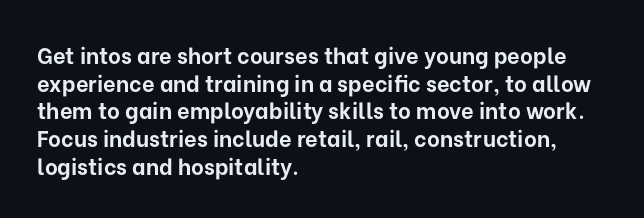
These words are printed bold, with thick strokes throughout. The string is rendered with underlining switched off. What's the leading like? Ordinary, nothing unusual. Tracking value appears to be zero — textbook default spacing. This rendering uses left alignment, leaving the right contour irregular. Every stem runs plumb, perpendicular to the baseline.
